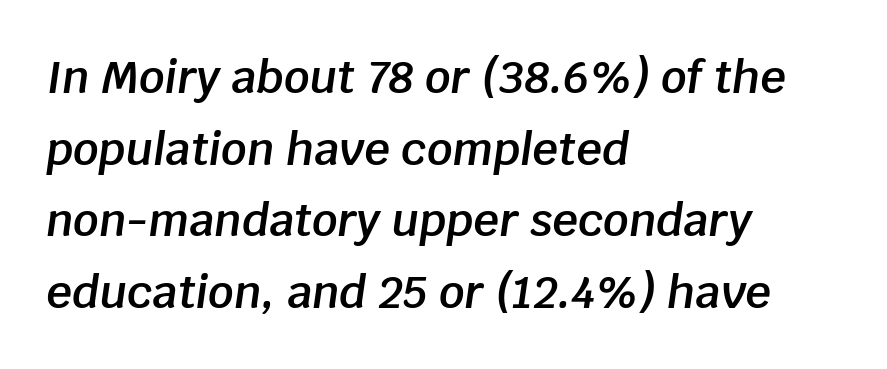
Typographic density is moderately raised because the face is semibold. One-word summary of the alignment: left. Character widths vary here, with narrow letters taking less room than wide ones. The font's italic variant was chosen for this text. What's the leading like? Ordinary, nothing unusual. What stands out about the letter spacing? Nothing — it is the standard amount.
